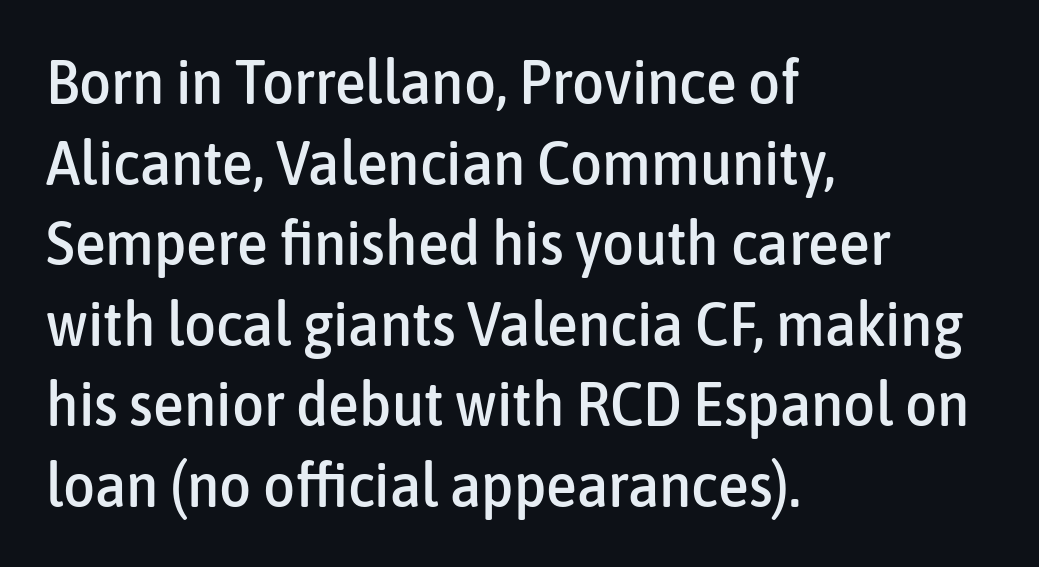
The image shows 62 px condensed sans-serif type, upright; set left-aligned, normal line spacing (1.3x), normal letter spacing, not underlined; low stroke contrast and a medium x-height.
